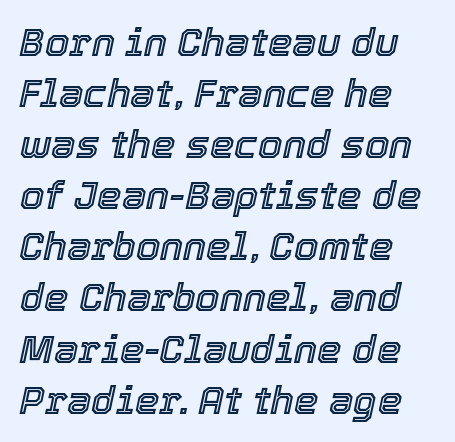
No extra tracking has been applied to these lines. These lines were composed using italics. A classic flush-left, rag-right setting is used for this passage. Any mark beneath the type? The region is blank. Honestly, the row spacing looks completely unremarkable. The face used here is proportionally spaced, like ordinary book or web type.
